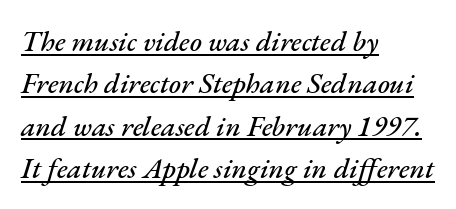
The image shows 29 px text type, italic (leaning right); set left-aligned, normal line spacing (1.46x), normal letter spacing, underlined; medium stroke contrast and a small x-height.
